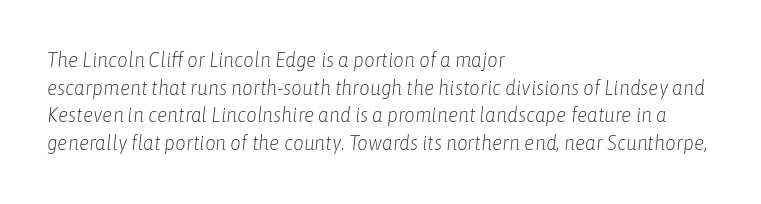
Q: Is the text bold? A: No.
Q: Is the text italic (slanted)? A: Yes, it leans right by about 6 degrees.
Q: Is the text underlined? A: No.
Q: How is the paragraph aligned? A: Left-aligned.
Q: Is the spacing between letters normal or unusually wide? A: Normal.
Q: Is the spacing between lines tight, normal or loose? A: Normal.
